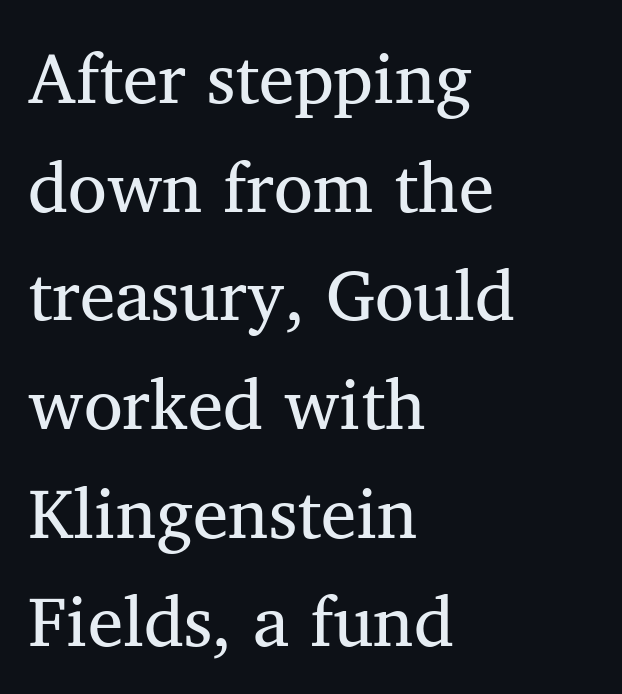
{"serif": "yes", "width": "normal", "stroke_contrast": "medium", "x_height": "medium", "monospaced": "no", "underline": "no", "align": "left", "line_spacing": "normal", "line_spacing_ratio": 1.53, "letter_spacing": "normal", "letter_spacing_em": 0.0, "glyph_px": 71}
